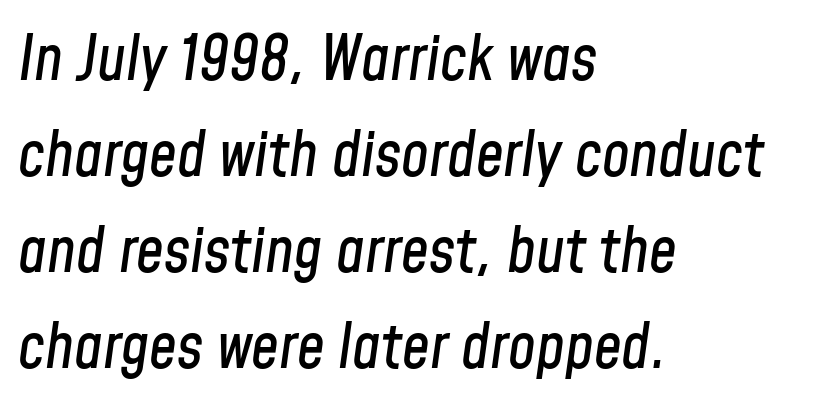
You could not count columns in this text — the font is proportionally spaced. The rendering keeps characters at their native spacing. Plain, unruled lines of type. Which margin do the lines hug? The left one — the right edge is uneven. Line spacing here is normal.
